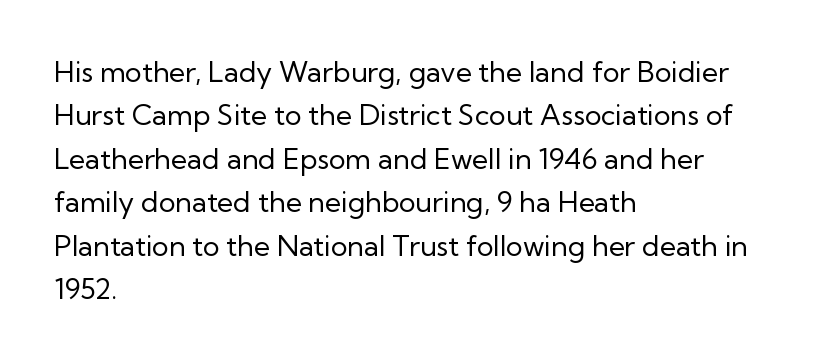
The image shows 28 px regular-weight sans-serif type, upright; set left-aligned, normal line spacing (1.55x), normal letter spacing, not underlined; low stroke contrast and a medium x-height.
